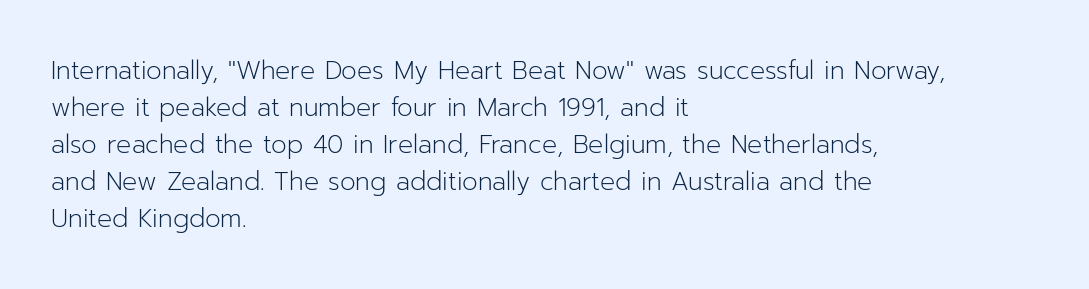
{"italic": "no", "bold": "no", "underline": "no", "align": "left", "line_spacing": "normal", "line_spacing_ratio": 1.48, "letter_spacing": "normal", "letter_spacing_em": 0.0, "glyph_px": 25}
